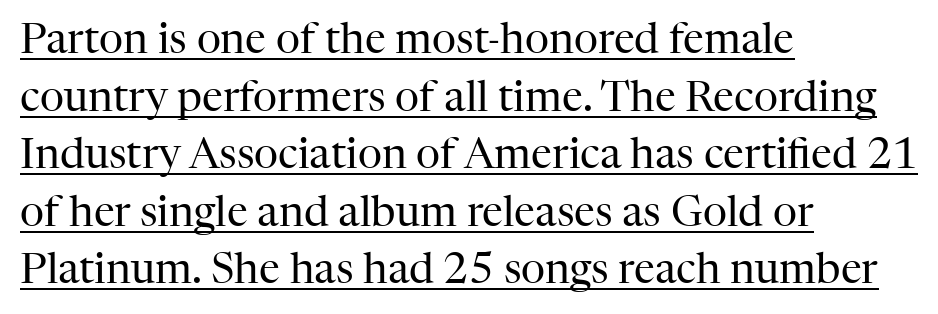
The image shows 42 px regular-weight serif type, upright; set left-aligned, normal line spacing (1.37x), normal letter spacing, underlined; high stroke contrast and a medium x-height.
